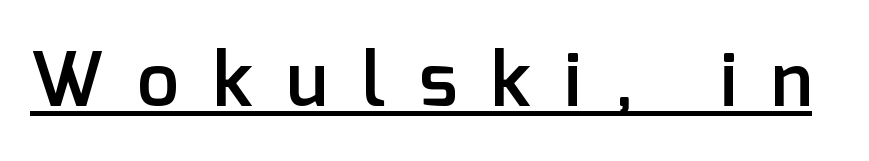
Here the designer chose a conventional face with non-uniform glyph widths. Weight check: semibold — heavier than regular, not quite bold. The letterforms stand isolated, each surrounded by extra space. Italic: no, the glyphs are upright roman. Looks like someone drew a line under every word here.
